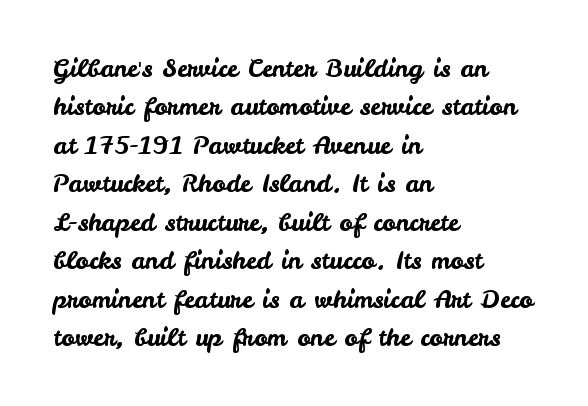
Q: Is the text italic (slanted)? A: Yes.
Q: Is the text underlined? A: No.
Q: How is the paragraph aligned? A: Left-aligned.
Q: Is the spacing between letters normal or unusually wide? A: Normal.
Q: Is the spacing between lines tight, normal or loose? A: Normal.
